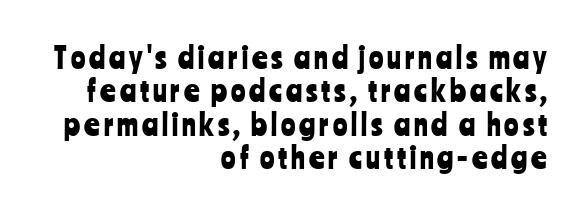
Teacher's note: observe the even right margin — that is flush-right alignment. The letters advance in unequal steps, a hallmark of proportional type. Do the letters lean? They stand straight. These lines huddle together more closely than default settings would place them. Serif or sans? Sans — the stroke terminals are bare. A clean baseline with only descenders dipping below it.
